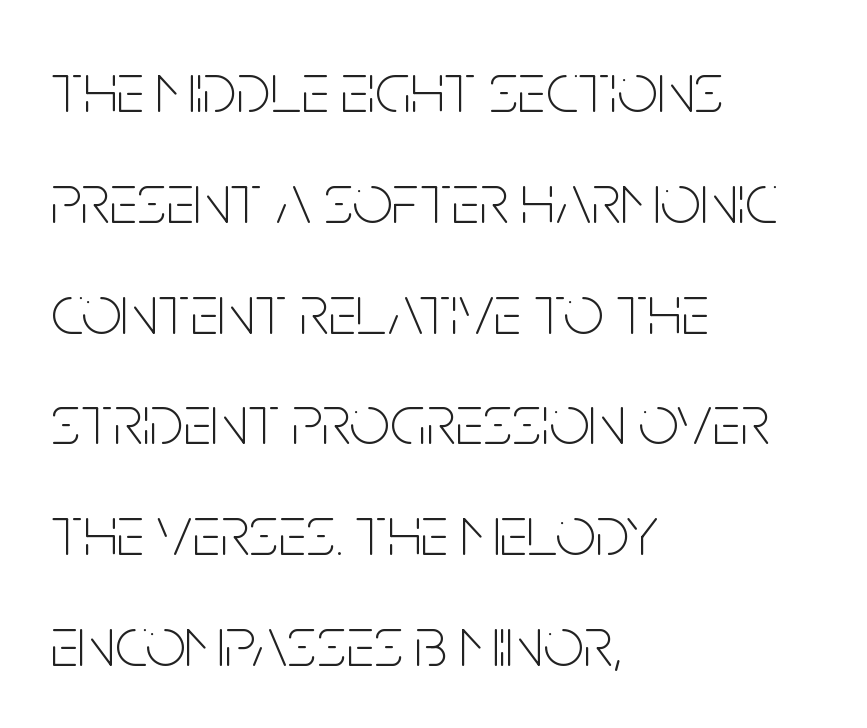
The image shows 71 px thin, condensed sans-serif type, upright; set left-aligned, normal line spacing (1.56x), normal letter spacing, not underlined; low stroke contrast and a large x-height.
